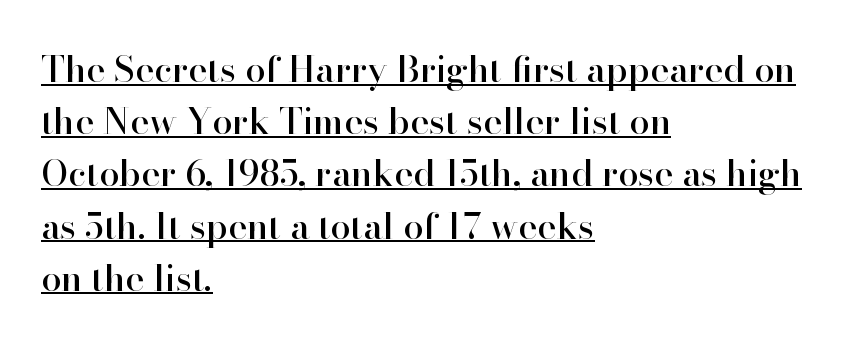
{"serif": "yes", "italic": "no", "width": "normal", "stroke_contrast": "high", "x_height": "small", "monospaced": "no", "underline": "yes", "align": "left", "line_spacing": "normal", "line_spacing_ratio": 1.45, "letter_spacing": "normal", "letter_spacing_em": 0.0, "glyph_px": 36}
